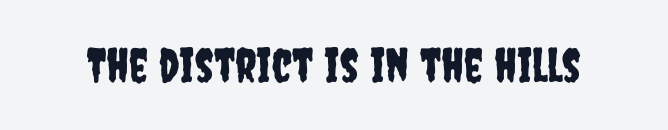
Q: Is the text italic (slanted)? A: No, it is upright.
Q: Is the typeface a serif or a sans-serif typeface? A: Sans-serif.
Q: Is the text underlined? A: No.
Q: Is the spacing between letters normal or unusually wide? A: Normal.
Q: Width (condensed, normal, or wide)? A: Condensed.
Q: Stroke contrast? A: Low.
Q: x-height? A: Large.
Q: Monospaced? A: No.
